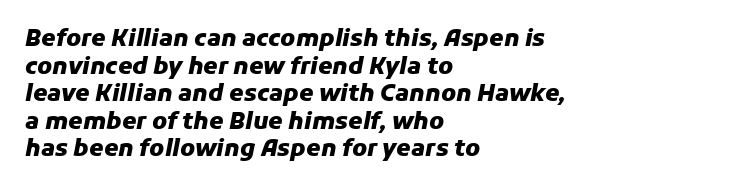
Q: Is the text bold? A: Yes.
Q: Is the text italic (slanted)? A: Yes, it leans right by about 11 degrees.
Q: Is the text underlined? A: No.
Q: How is the paragraph aligned? A: Left-aligned.
Q: Is the spacing between letters normal or unusually wide? A: Normal.
